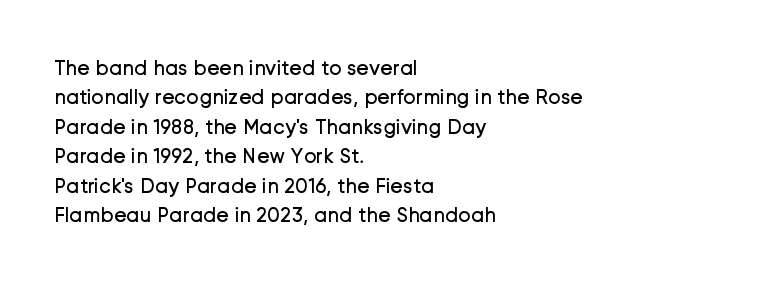
{"italic": "no", "bold": "no", "underline": "no", "align": "left", "line_spacing": "normal", "line_spacing_ratio": 1.4, "letter_spacing": "normal", "letter_spacing_em": 0.0, "glyph_px": 21}
